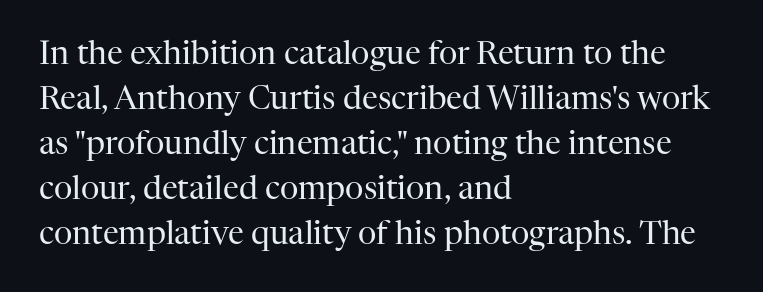
Posture: straight, roman, zero tilt. One-word summary of the alignment: left. The glyphs are unaccompanied by any horizontal stroke below them. The lines sit at an ordinary, default distance from one another.
